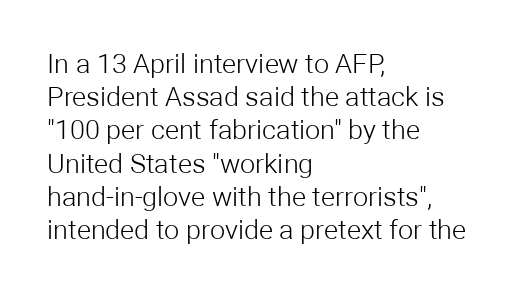
The image shows 27 px text type, upright; set left-aligned, line spacing 1.23x, normal letter spacing, not underlined.
